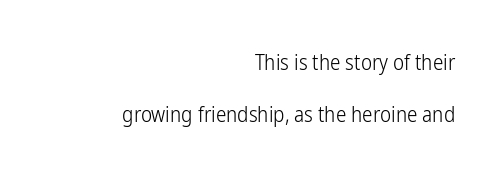
Q: Is the text bold? A: No.
Q: Is the text italic (slanted)? A: No, it is upright.
Q: Is the text underlined? A: No.
Q: How is the paragraph aligned? A: Right-aligned.
Q: Is the spacing between letters normal or unusually wide? A: Normal.
Q: Is the spacing between lines tight, normal or loose? A: Loose.
